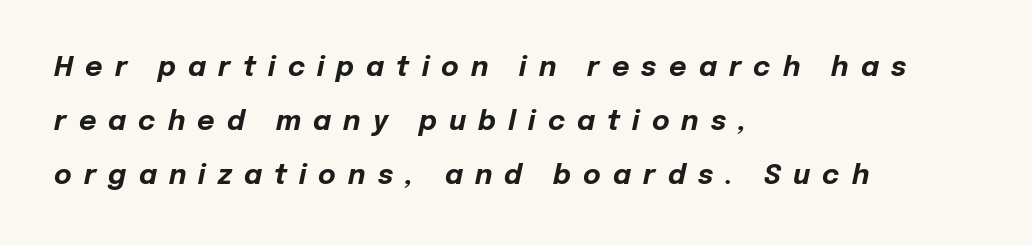
The image shows 27 px bold type, italic (leaning right); set left-aligned, loose line spacing (2.0x), unusually wide letter spacing (+0.45 em), not underlined.
